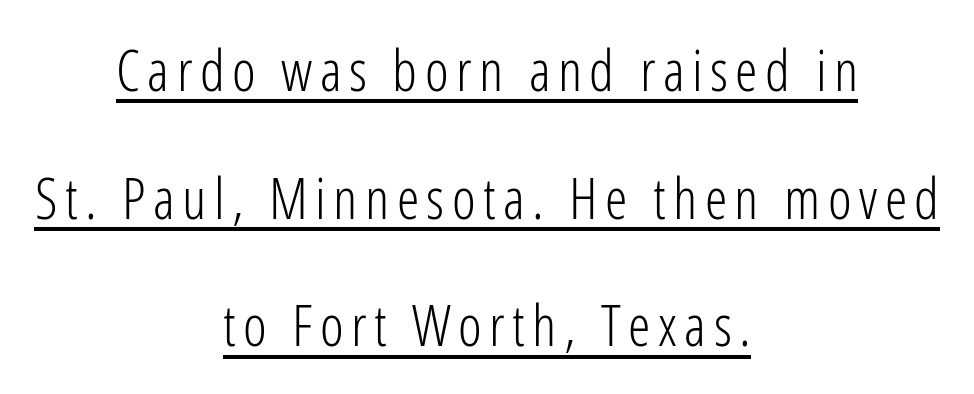
Q: Is the text bold? A: No.
Q: Is the text italic (slanted)? A: No, it is upright.
Q: Is the typeface a serif or a sans-serif typeface? A: Sans-serif.
Q: Is the text underlined? A: Yes.
Q: How is the paragraph aligned? A: Centered.
Q: Is the spacing between lines tight, normal or loose? A: Loose.
Q: Width (condensed, normal, or wide)? A: Condensed.
Q: Stroke contrast? A: Low.
Q: x-height? A: Medium.
Q: Monospaced? A: No.
